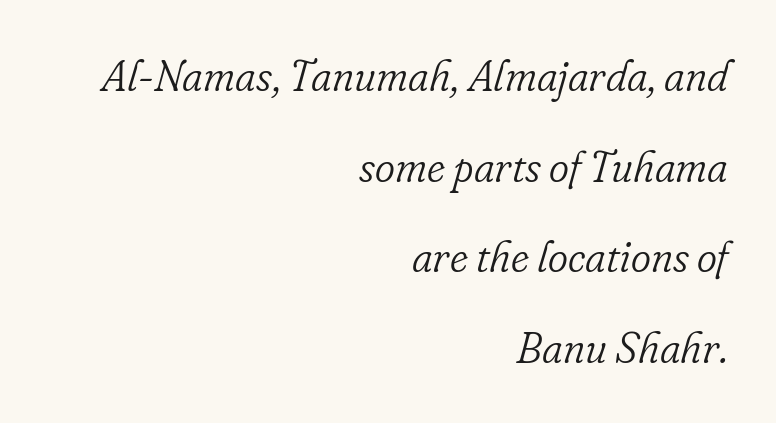
The image shows 43 px light serif type, italic (leaning right); set right-aligned, loose line spacing (2.11x), normal letter spacing, not underlined; low stroke contrast and a small x-height.
